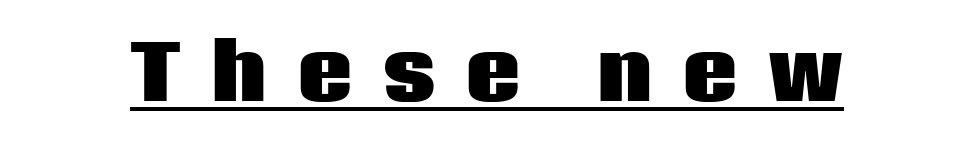
The face used here has the dense, thick strokes of a bold. The font's upright variant was chosen for this text. Note the varied advance widths — an 'i' is clearly narrower than an 'm'. The passage shown is typeset with a sans-serif family. What stands out about the letter spacing? Its width — letters are far apart.
